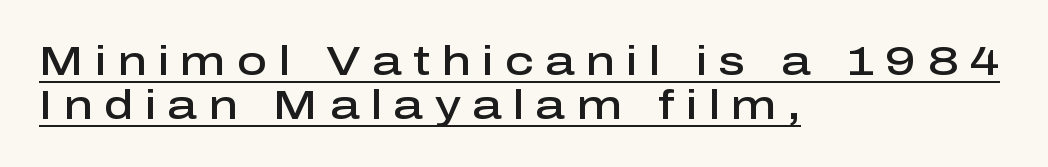
The image shows 41 px semibold sans-serif type, upright; set left-aligned, tight line spacing (1.07x), unusually wide letter spacing (+0.28 em), underlined; low stroke contrast and a medium x-height.
